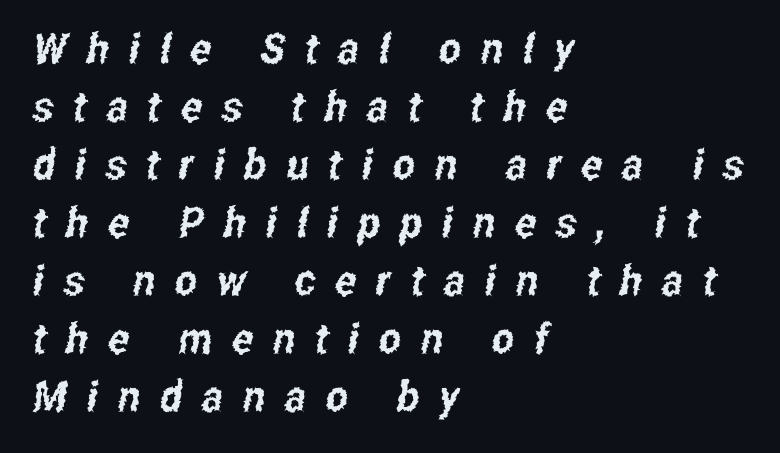
Q: Is the typeface a serif or a sans-serif typeface? A: Sans-serif.
Q: Is the text underlined? A: No.
Q: How is the paragraph aligned? A: Left-aligned.
Q: Is the spacing between letters normal or unusually wide? A: Unusually wide.
Q: Is the spacing between lines tight, normal or loose? A: Normal.
Q: Width (condensed, normal, or wide)? A: Condensed.
Q: Stroke contrast? A: Low.
Q: x-height? A: Medium.
Q: Monospaced? A: No.
